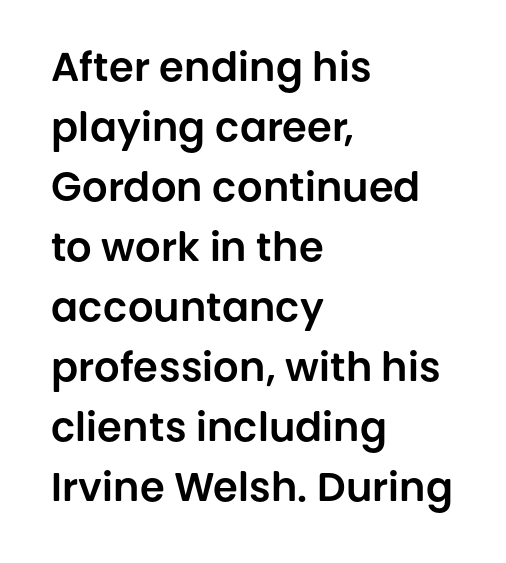
{"serif": "no", "italic": "no", "width": "normal", "stroke_contrast": "low", "x_height": "large", "monospaced": "no", "underline": "no", "align": "left", "line_spacing": "normal", "line_spacing_ratio": 1.5, "letter_spacing": "normal", "letter_spacing_em": 0.0, "glyph_px": 40}
